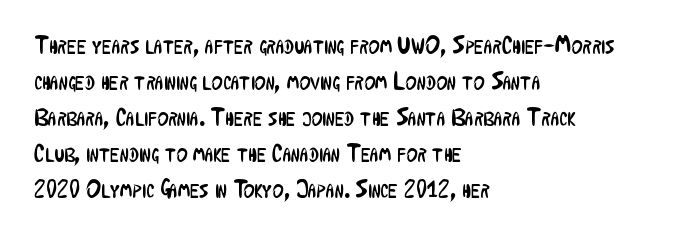
There is no visible air inserted between adjacent glyphs. The rendering anchors every line to the left-hand side. Counters stay open thanks to moderate or lighter strokes. Is there much room between lines? A standard amount, neither cramped nor airy. Type without underlining.
